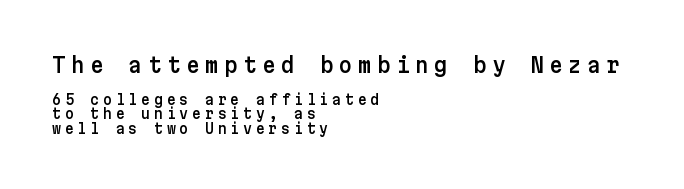
{"italic": "no", "underline": "no", "align": "left", "line_spacing": "tight", "line_spacing_ratio": 1.04, "letter_spacing": "wide", "letter_spacing_em": 0.26, "larger_block": "first", "size_ratio": 1.5, "glyph_px": 21}
